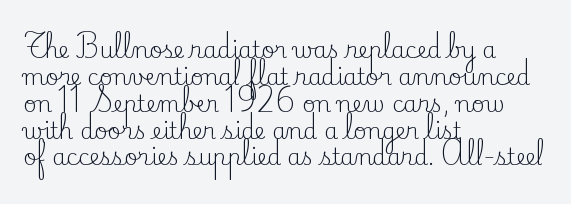
The image shows 22 px text type, upright; set left-aligned, line spacing 1.22x, normal letter spacing, not underlined.
